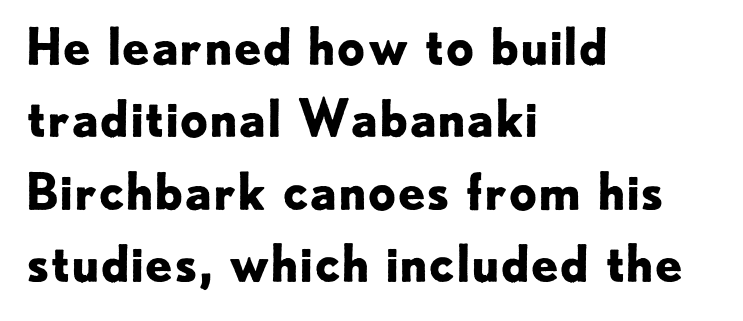
The image shows 50 px bold sans-serif type, upright; set left-aligned, normal line spacing (1.45x), normal letter spacing, not underlined; low stroke contrast and a small x-height.
